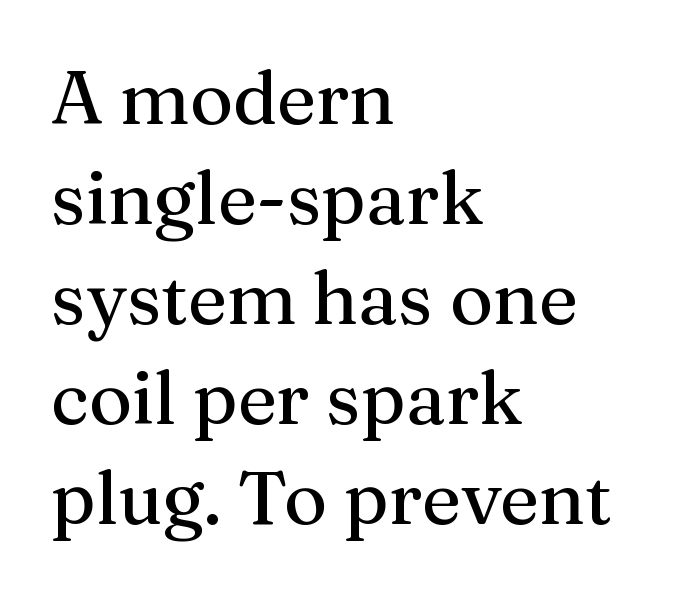
{"serif": "yes", "italic": "no", "width": "normal", "stroke_contrast": "medium", "x_height": "medium", "monospaced": "no", "underline": "no", "align": "left", "line_spacing": "normal", "line_spacing_ratio": 1.35, "letter_spacing": "normal", "letter_spacing_em": 0.0, "glyph_px": 74}
